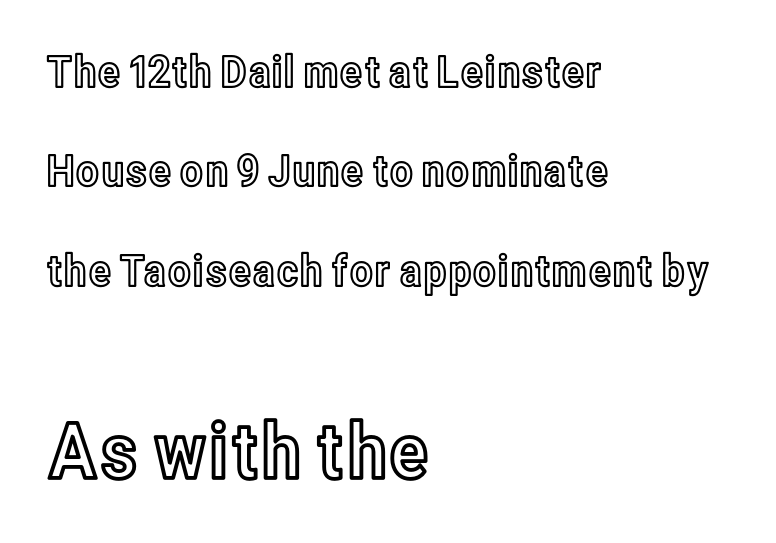
{"italic": "no", "width": "condensed", "x_height": "medium", "monospaced": "no", "underline": "no", "align": "left", "line_spacing": "loose", "line_spacing_ratio": 2.26, "letter_spacing": "normal", "letter_spacing_em": 0.0, "larger_block": "second", "size_ratio": 1.75, "glyph_px": 77}
